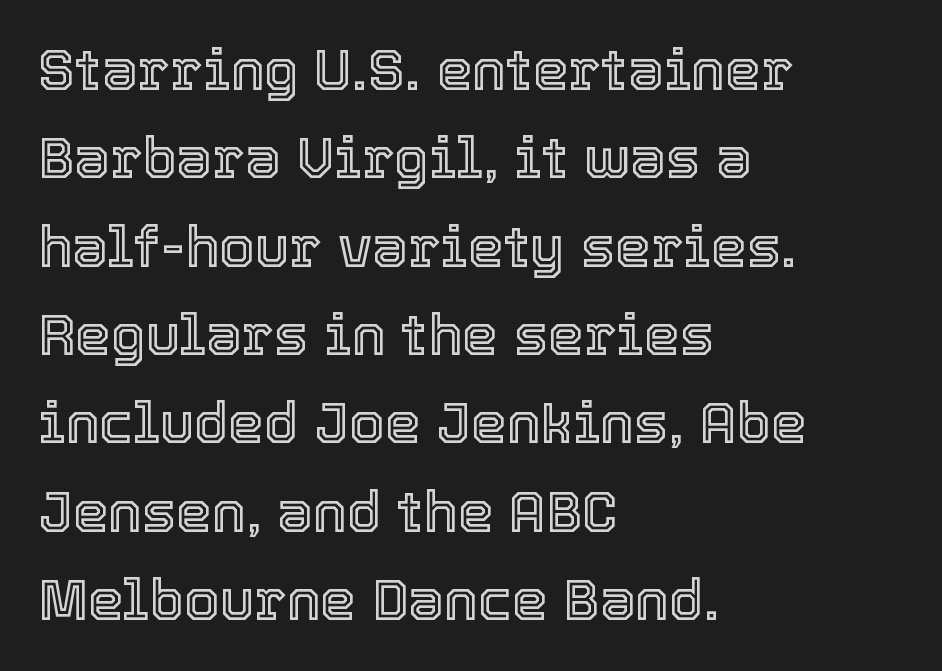
The image shows 57 px text type, upright; set left-aligned, normal line spacing (1.55x), normal letter spacing, not underlined; a medium x-height.
